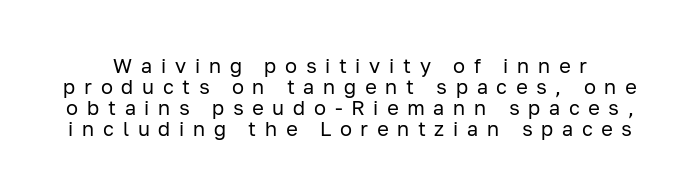
Letters have the restrained weight of plain body copy at most. Rows of type sit shoulder to shoulder in the vertical direction. Vertical strokes here are truly vertical. Only glyphs here, with clear space below each row. Spacing between characters has been opened up far beyond the box default.
